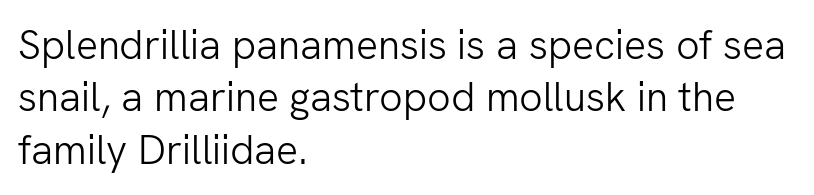
{"serif": "no", "italic": "no", "bold": "no", "weight": "light", "width": "normal", "stroke_contrast": "low", "x_height": "medium", "monospaced": "no", "underline": "no", "align": "left", "line_spacing": "normal", "line_spacing_ratio": 1.28, "letter_spacing": "normal", "letter_spacing_em": 0.0, "glyph_px": 41}
